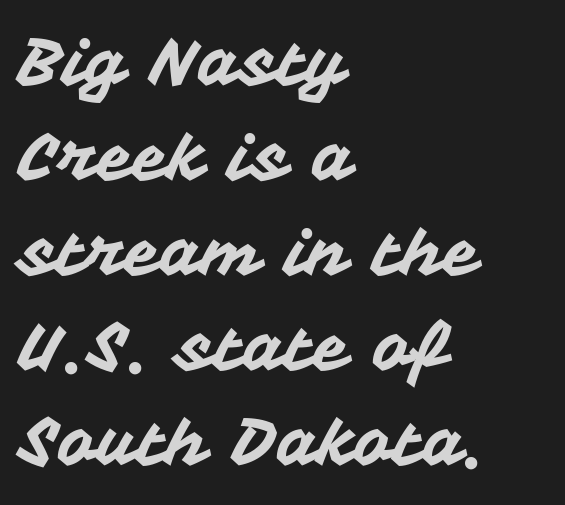
The image shows 66 px sans-serif type; set left-aligned, normal line spacing (1.44x), normal letter spacing, not underlined; medium stroke contrast and a medium x-height.
